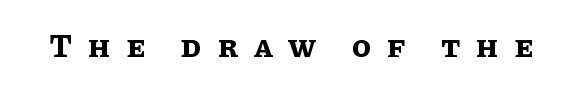
Q: Is the text bold? A: Yes.
Q: Is the text italic (slanted)? A: No, it is upright.
Q: Is the text underlined? A: No.
Q: Is the spacing between letters normal or unusually wide? A: Unusually wide.
Q: Width (condensed, normal, or wide)? A: Normal.
Q: Stroke contrast? A: Low.
Q: x-height? A: Large.
Q: Monospaced? A: No.
